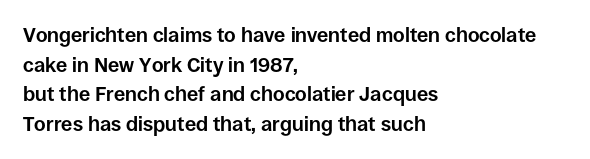
The image shows 20 px bold type, upright; set left-aligned, normal line spacing (1.48x), normal letter spacing, not underlined.
